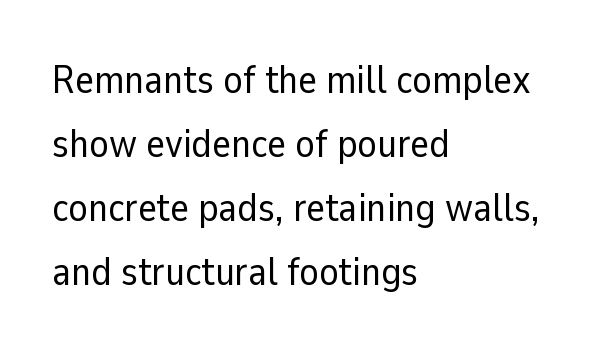
The image shows 40 px regular-weight sans-serif type, upright; set left-aligned, normal line spacing (1.6x), normal letter spacing, not underlined; low stroke contrast and a medium x-height.
